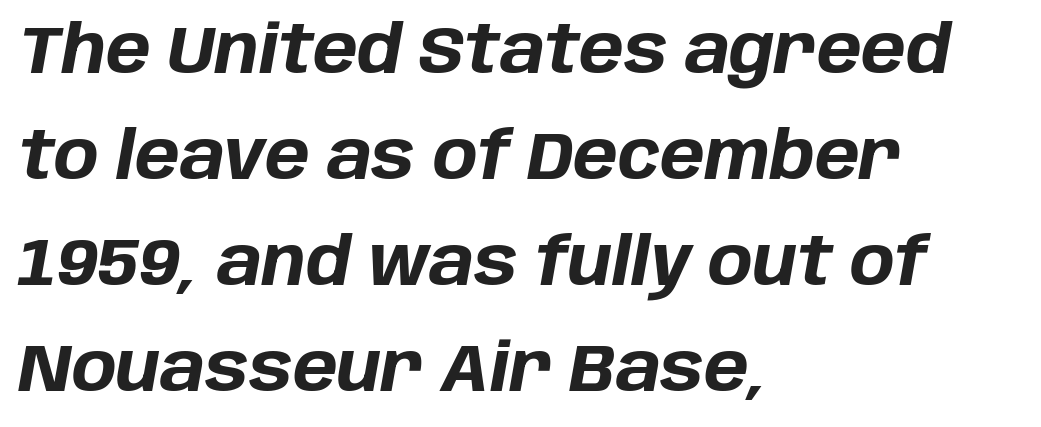
{"italic": "yes", "lean": "right", "slant_degrees": 10, "bold": "yes", "weight": "bold", "width": "normal", "stroke_contrast": "low", "x_height": "large", "monospaced": "no", "underline": "no", "align": "left", "line_spacing": "normal", "line_spacing_ratio": 1.58, "letter_spacing": "normal", "letter_spacing_em": 0.0, "glyph_px": 67}
